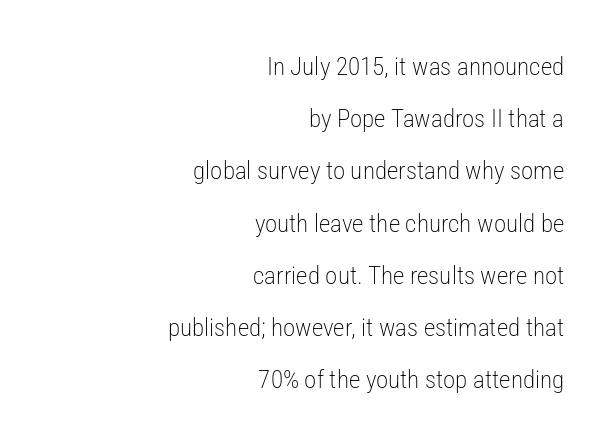
{"italic": "no", "bold": "no", "underline": "no", "align": "right", "line_spacing": "loose", "line_spacing_ratio": 2.09, "letter_spacing": "normal", "letter_spacing_em": 0.0, "glyph_px": 25}
